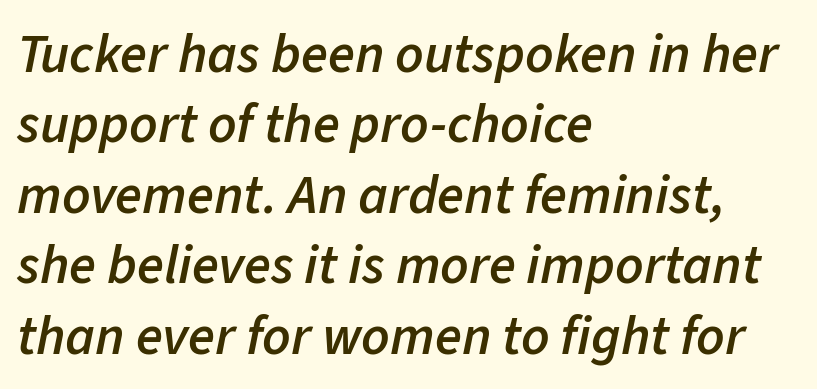
Rule under the text: the space is simply empty. Is the block centered? No — it sits flush against the left margin. Bold? Not quite — semibold, heavier than regular but stopping short. Glyph-to-glyph distance matches everyday printed text.
